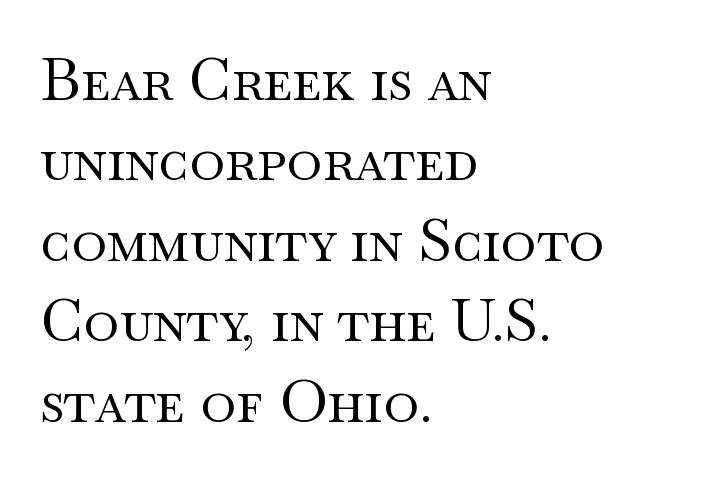
{"serif": "yes", "italic": "no", "bold": "no", "weight": "regular", "width": "wide", "stroke_contrast": "medium", "x_height": "small", "monospaced": "no", "underline": "no", "align": "left", "line_spacing": "normal", "line_spacing_ratio": 1.34, "letter_spacing": "normal", "letter_spacing_em": 0.0, "glyph_px": 60}
